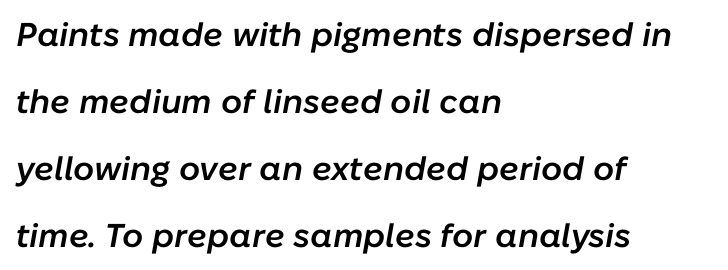
{"italic": "yes", "lean": "right", "slant_degrees": 10, "bold": "semi", "weight": "semibold", "width": "normal", "stroke_contrast": "low", "x_height": "medium", "monospaced": "no", "underline": "no", "align": "left", "line_spacing": "loose", "line_spacing_ratio": 2.03, "letter_spacing": "normal", "letter_spacing_em": 0.0, "glyph_px": 33}
